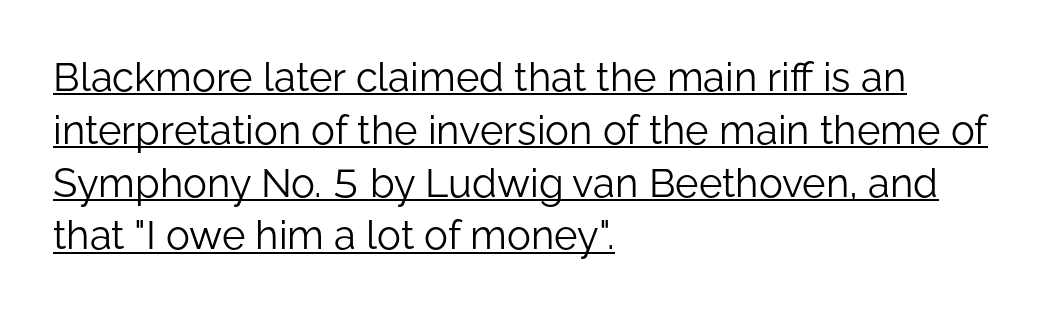
Q: Is the text bold? A: No.
Q: Is the text italic (slanted)? A: No, it is upright.
Q: Is the typeface a serif or a sans-serif typeface? A: Sans-serif.
Q: Is the text underlined? A: Yes.
Q: How is the paragraph aligned? A: Left-aligned.
Q: Is the spacing between letters normal or unusually wide? A: Normal.
Q: Is the spacing between lines tight, normal or loose? A: Normal.
Q: Width (condensed, normal, or wide)? A: Normal.
Q: Stroke contrast? A: Low.
Q: x-height? A: Medium.
Q: Monospaced? A: No.
